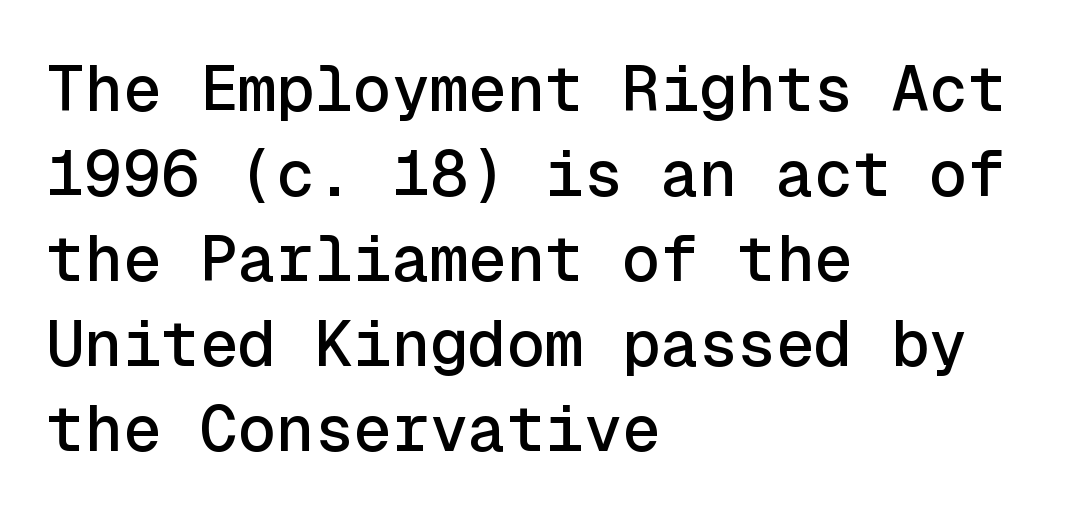
{"serif": "no", "italic": "no", "width": "normal", "x_height": "medium", "monospaced": "yes", "underline": "no", "align": "left", "line_spacing": "normal", "line_spacing_ratio": 1.33, "letter_spacing": "normal", "letter_spacing_em": 0.0, "glyph_px": 64}
